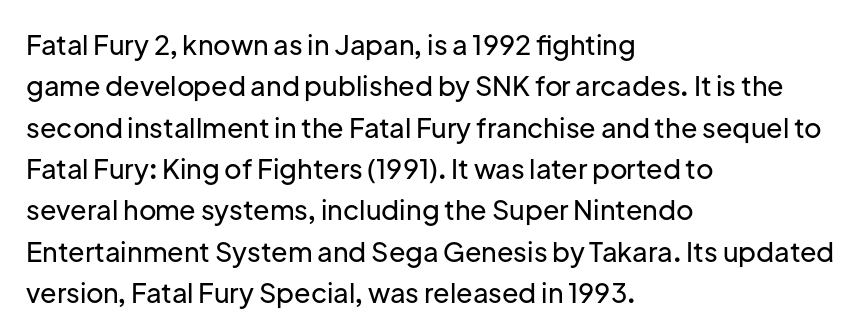
The image shows 27 px text type, upright; set left-aligned, normal line spacing (1.53x), normal letter spacing, not underlined.
